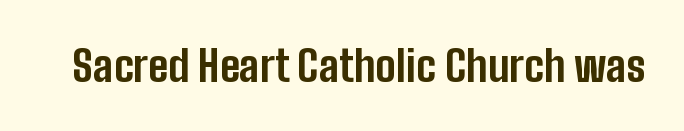
Q: Is the text bold? A: Yes.
Q: Is the text italic (slanted)? A: No, it is upright.
Q: Is the typeface a serif or a sans-serif typeface? A: Sans-serif.
Q: Is the text underlined? A: No.
Q: Is the spacing between letters normal or unusually wide? A: Normal.
Q: Width (condensed, normal, or wide)? A: Condensed.
Q: Stroke contrast? A: Low.
Q: x-height? A: Medium.
Q: Monospaced? A: No.
